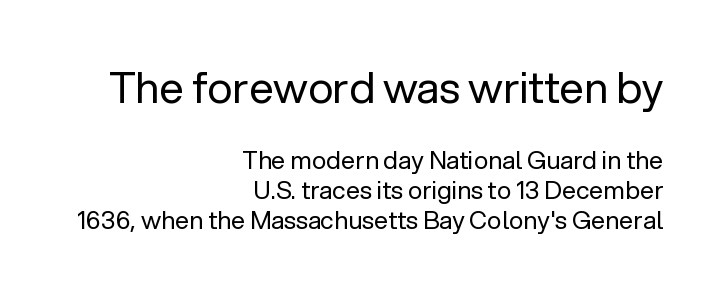
The image shows 43 px regular-weight sans-serif type, upright; set right-aligned, line spacing 1.2x, normal letter spacing, not underlined; the first (top) block is 1.72x larger; low stroke contrast and a medium x-height.
